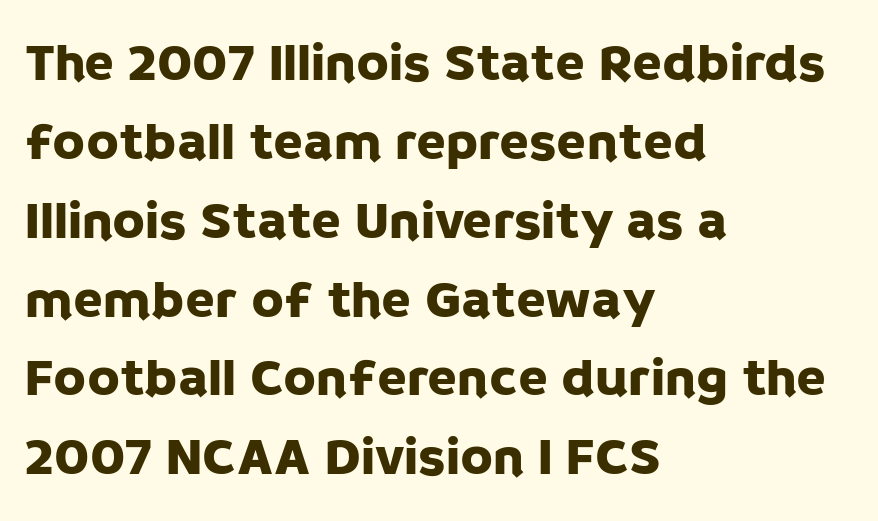
{"serif": "no", "italic": "no", "width": "normal", "stroke_contrast": "low", "x_height": "large", "monospaced": "no", "underline": "no", "align": "left", "line_spacing": "normal", "line_spacing_ratio": 1.46, "letter_spacing": "normal", "letter_spacing_em": 0.0, "glyph_px": 54}
